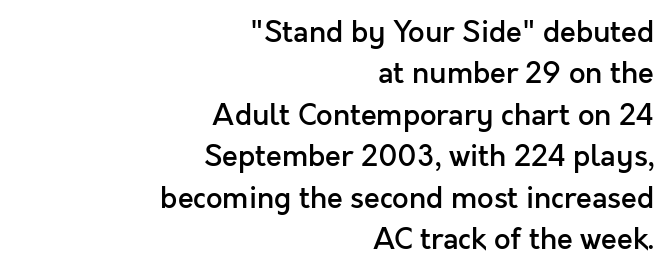
The image shows 29 px semibold sans-serif type, upright; set right-aligned, normal line spacing (1.43x), normal letter spacing, not underlined; a medium x-height.
